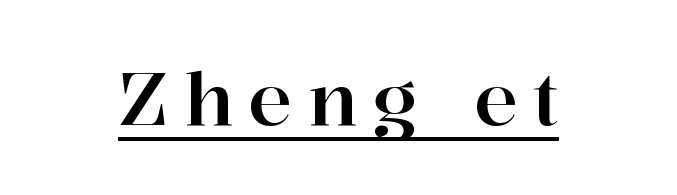
Q: Is the text italic (slanted)? A: No, it is upright.
Q: Is the typeface a serif or a sans-serif typeface? A: Serif.
Q: Is the text underlined? A: Yes.
Q: Is the spacing between letters normal or unusually wide? A: Unusually wide.
Q: Width (condensed, normal, or wide)? A: Normal.
Q: Stroke contrast? A: High.
Q: x-height? A: Medium.
Q: Monospaced? A: No.
